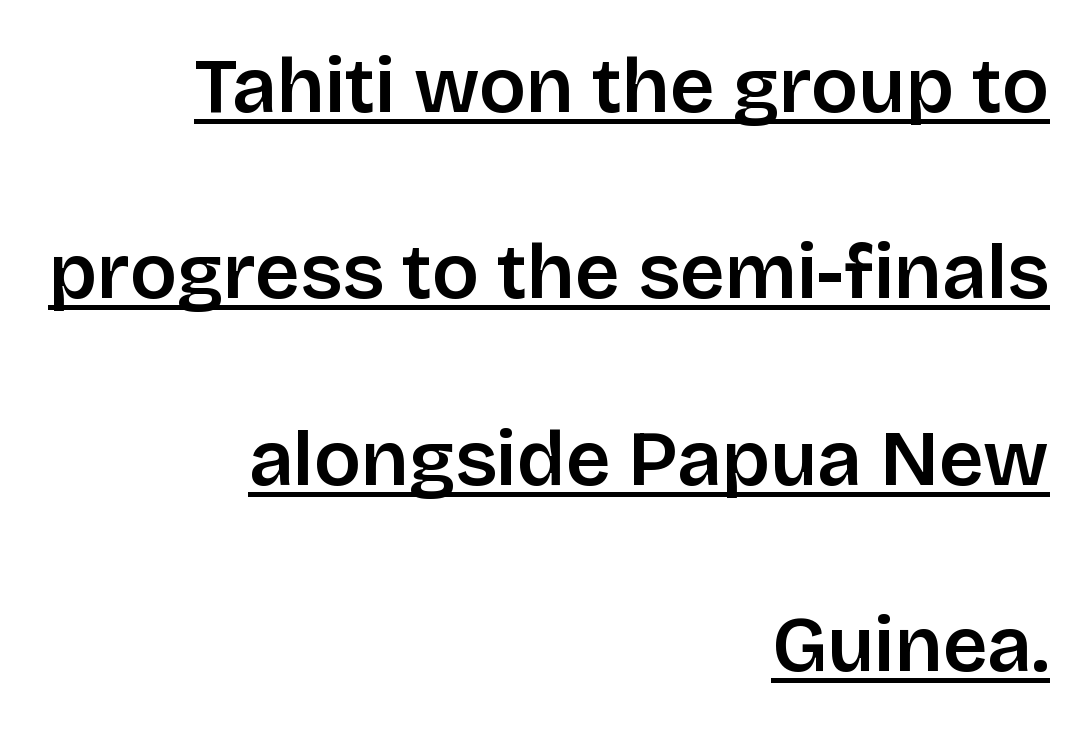
{"serif": "no", "italic": "no", "width": "normal", "stroke_contrast": "low", "x_height": "large", "monospaced": "no", "underline": "yes", "align": "right", "line_spacing": "loose", "line_spacing_ratio": 2.39, "letter_spacing": "normal", "letter_spacing_em": 0.0, "glyph_px": 78}
